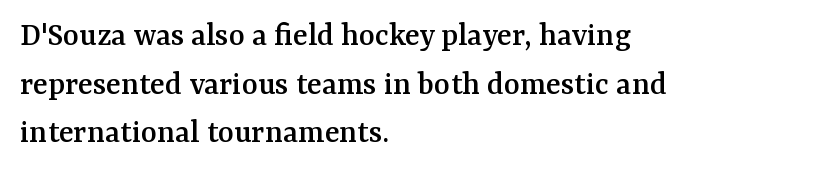
The image shows 34 px serif type, upright; set left-aligned, normal line spacing (1.43x), normal letter spacing, not underlined; medium stroke contrast and a medium x-height.
